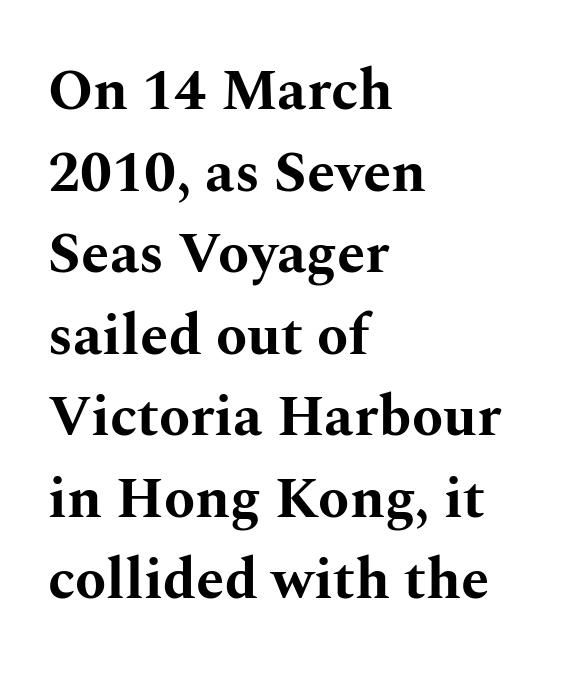
The image shows 57 px bold, wide serif type, upright; set left-aligned, normal line spacing (1.43x), normal letter spacing, not underlined; medium stroke contrast and a medium x-height.
